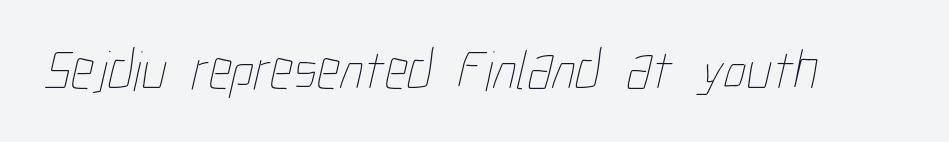
The image shows 57 px thin, condensed type; set normal letter spacing, not underlined; low stroke contrast and a medium x-height.
